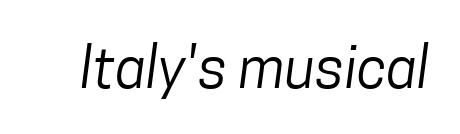
Q: Is the text bold? A: No.
Q: Is the typeface a serif or a sans-serif typeface? A: Sans-serif.
Q: Is the text underlined? A: No.
Q: Is the spacing between letters normal or unusually wide? A: Normal.
Q: Width (condensed, normal, or wide)? A: Condensed.
Q: Stroke contrast? A: Low.
Q: x-height? A: Medium.
Q: Monospaced? A: No.
